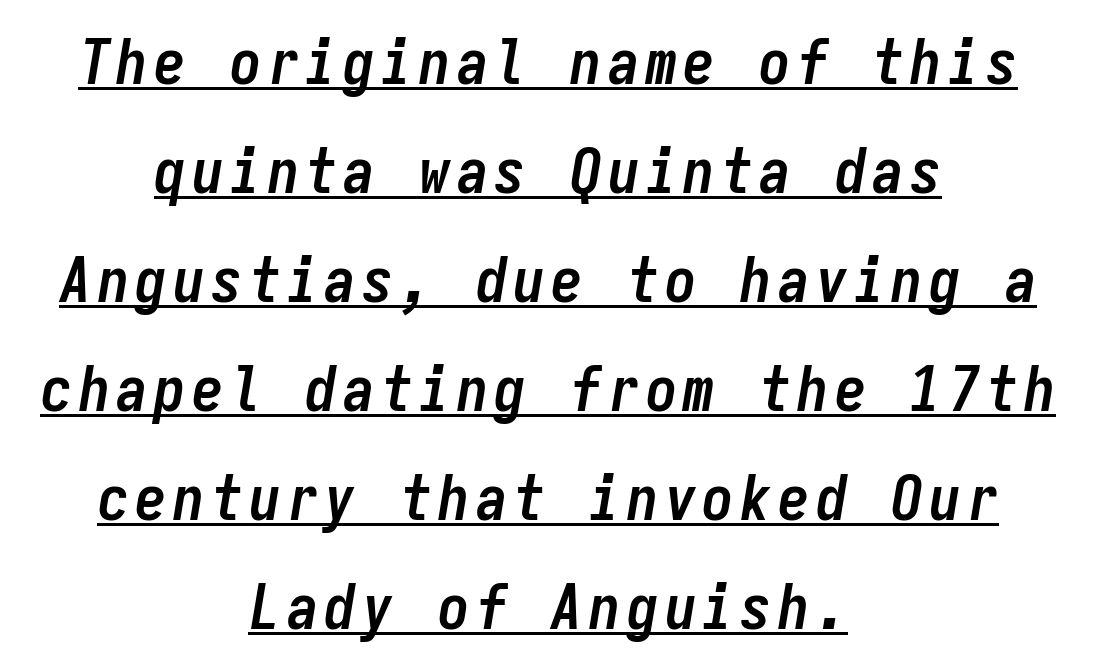
{"italic": "yes", "lean": "right", "slant_degrees": 9, "bold": "yes", "weight": "semibold", "width": "condensed", "stroke_contrast": "low", "x_height": "medium", "monospaced": "yes", "underline": "yes", "align": "center", "line_spacing_ratio": 1.73, "glyph_px": 63}
